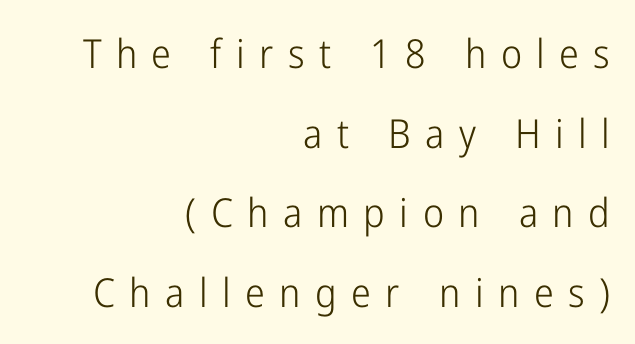
The image shows 40 px light, condensed sans-serif type, upright; set right-aligned, loose line spacing (1.99x), unusually wide letter spacing (+0.36 em), not underlined; low stroke contrast and a medium x-height.
